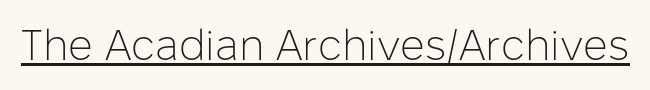
The image shows 43 px light sans-serif type, upright; set normal letter spacing, underlined; low stroke contrast and a medium x-height.
